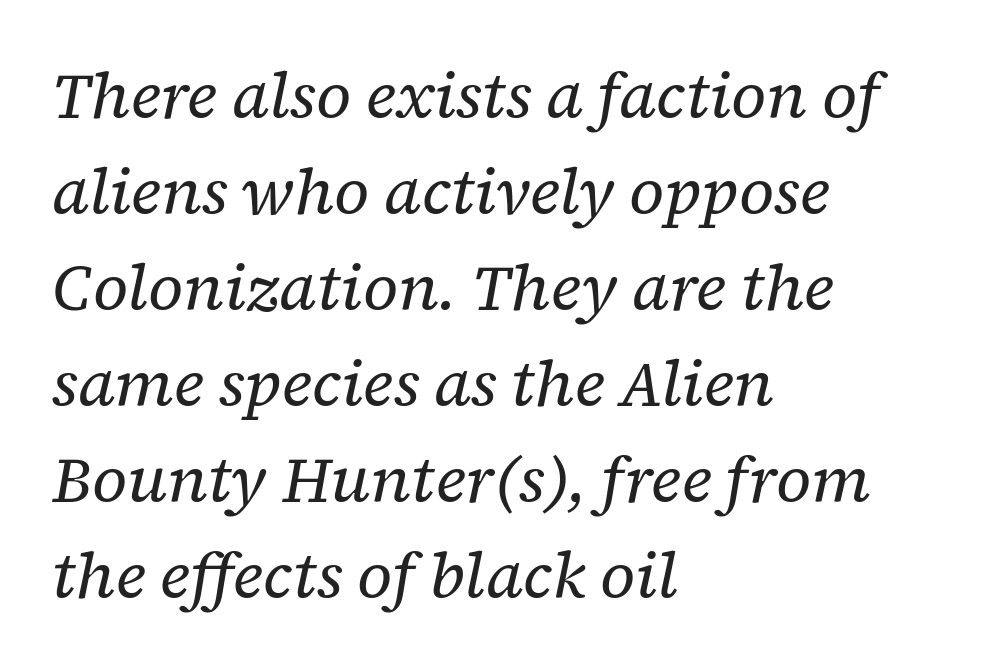
Little horizontal feet cap the strokes, marking this as serif type. Italic? Definitely — the glyphs are oblique. In terms of letterspacing, this is plain default setting. Clear beneath every line of the passage. Weight: in the light-to-regular range. These lines sit exactly where default settings would place them.
